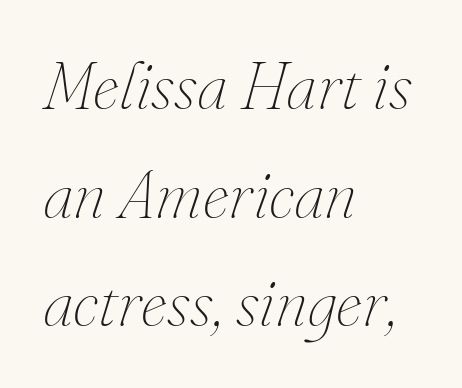
Q: Is the text bold? A: No.
Q: Is the text italic (slanted)? A: Yes, it leans right by about 16 degrees.
Q: Is the text underlined? A: No.
Q: How is the paragraph aligned? A: Left-aligned.
Q: Is the spacing between letters normal or unusually wide? A: Normal.
Q: Is the spacing between lines tight, normal or loose? A: Normal.
Q: Width (condensed, normal, or wide)? A: Normal.
Q: Stroke contrast? A: Medium.
Q: x-height? A: Small.
Q: Monospaced? A: No.
